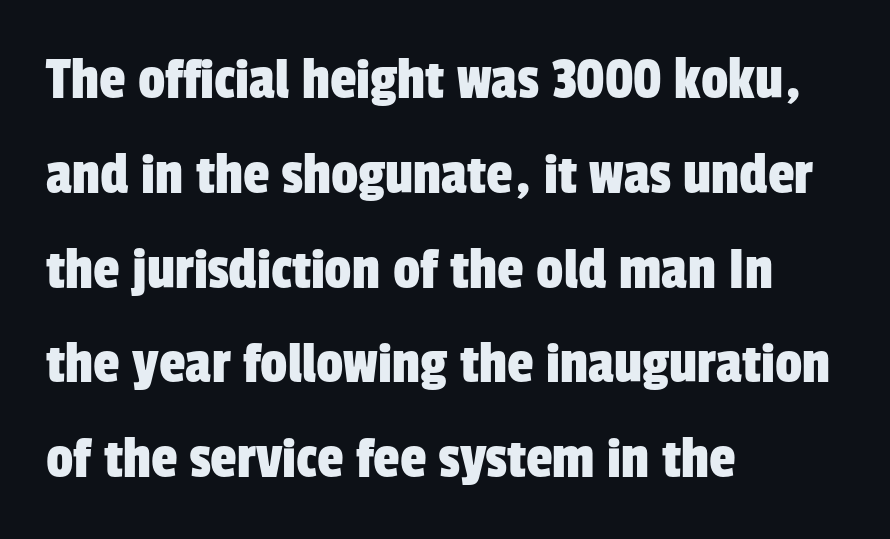
Q: Is the typeface a serif or a sans-serif typeface? A: Sans-serif.
Q: Is the text underlined? A: No.
Q: How is the paragraph aligned? A: Left-aligned.
Q: Is the spacing between letters normal or unusually wide? A: Normal.
Q: Is the spacing between lines tight, normal or loose? A: Normal.
Q: Width (condensed, normal, or wide)? A: Condensed.
Q: Stroke contrast? A: Low.
Q: x-height? A: Medium.
Q: Monospaced? A: No.
